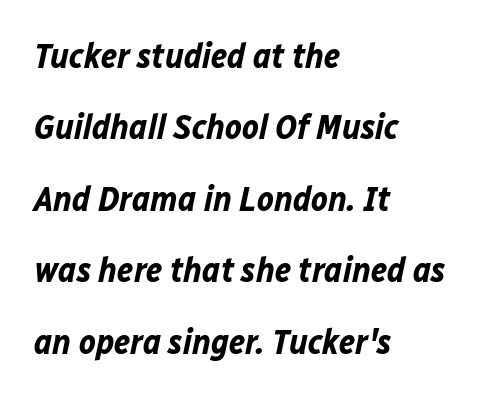
{"italic": "yes", "lean": "right", "slant_degrees": 12, "bold": "yes", "weight": "bold", "width": "normal", "stroke_contrast": "low", "x_height": "medium", "monospaced": "no", "underline": "no", "align": "left", "line_spacing": "loose", "line_spacing_ratio": 2.04, "letter_spacing": "normal", "letter_spacing_em": 0.0, "glyph_px": 35}
